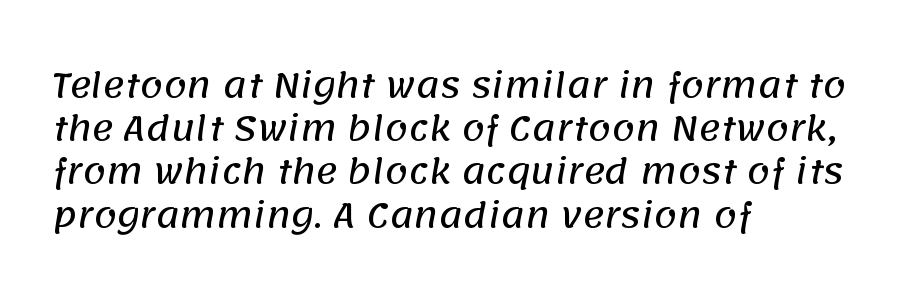
Q: Is the typeface a serif or a sans-serif typeface? A: Sans-serif.
Q: Is the text underlined? A: No.
Q: How is the paragraph aligned? A: Left-aligned.
Q: Is the spacing between letters normal or unusually wide? A: Normal.
Q: Is the spacing between lines tight, normal or loose? A: Normal.
Q: Width (condensed, normal, or wide)? A: Normal.
Q: Stroke contrast? A: Low.
Q: x-height? A: Large.
Q: Monospaced? A: No.
